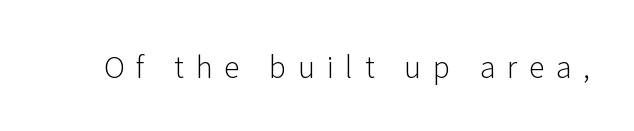
Does the type have serifs? No, each stem ends abruptly. The strokes carry an ordinary text weight at most. The rendering inserts visible extra space after every character. The typography opts for an upright posture over an oblique one.
